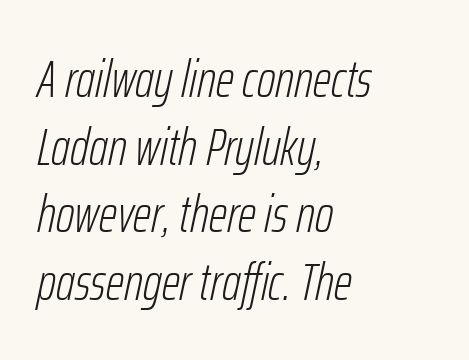
One glance says typical: line gaps are just what's usual. Default kerning and tracking; the words read as compact shapes. The passage shown leans; its letterforms are oblique. Teacher's note: observe the even left margin — that is flush-left alignment. The font is comparable to plain body text, perhaps lighter.
